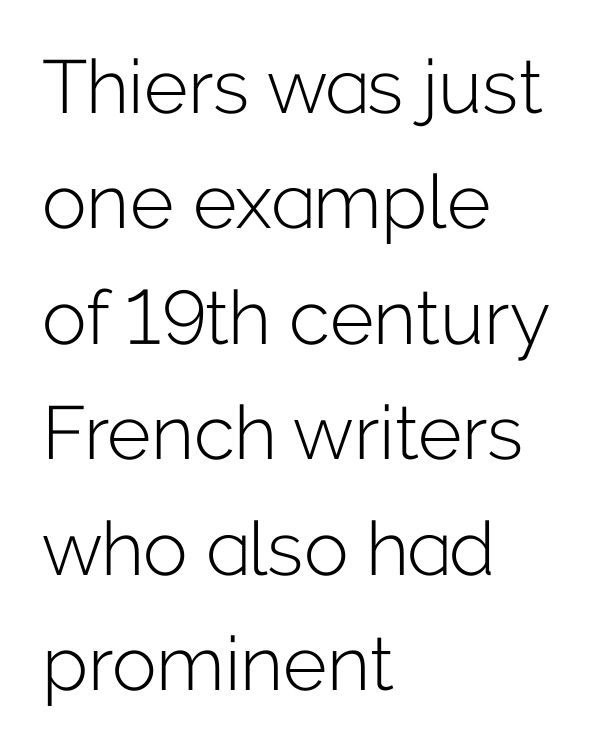
Visually the block forms a straight wall on the left and a jagged coastline on the right. The rendering shows plain stroke endings on the letterforms — a sans-serif design. The block of text has a typical density, with ordinary space between rows. Compared with typical body copy, the letter spacing here is the same. No heavy texture on the line: the type isn't bold.
